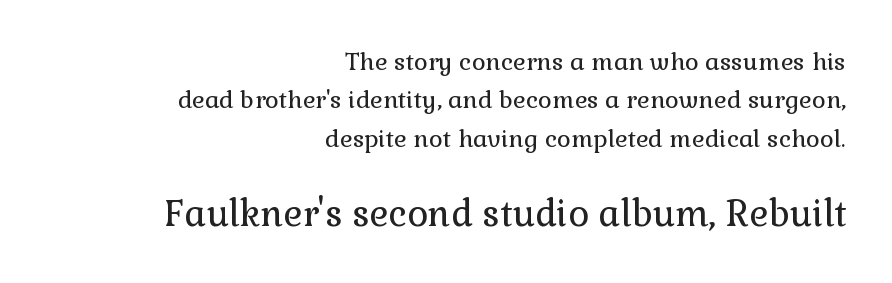
Q: Is the text bold? A: No.
Q: Is the text italic (slanted)? A: No, it is upright.
Q: Is the typeface a serif or a sans-serif typeface? A: Serif.
Q: Is the text underlined? A: No.
Q: How is the paragraph aligned? A: Right-aligned.
Q: Is the spacing between letters normal or unusually wide? A: Normal.
Q: Is the spacing between lines tight, normal or loose? A: Normal.
Q: Which block of text is set in a larger size, the first (top) or the second (bottom)? A: The second (bottom) one.
Q: Width (condensed, normal, or wide)? A: Normal.
Q: x-height? A: Medium.
Q: Monospaced? A: No.
